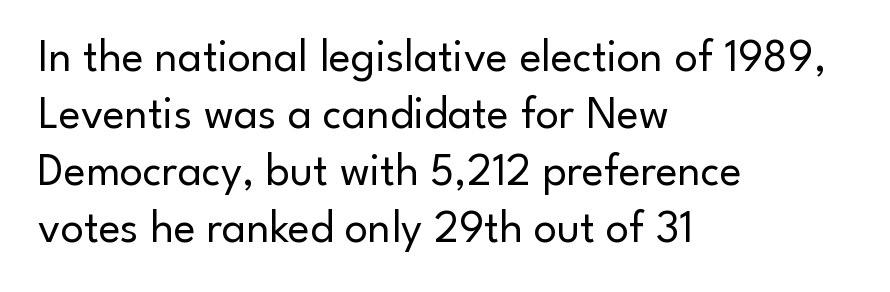
The image shows 46 px regular-weight sans-serif type, upright; set left-aligned, line spacing 1.24x, normal letter spacing, not underlined; low stroke contrast and a small x-height.
